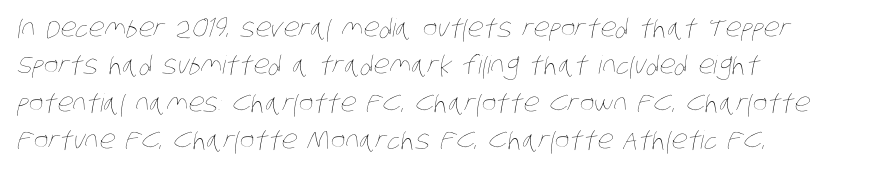
{"bold": "no", "underline": "no", "align": "left", "line_spacing": "normal", "line_spacing_ratio": 1.5, "letter_spacing": "normal", "letter_spacing_em": 0.0, "glyph_px": 25}
